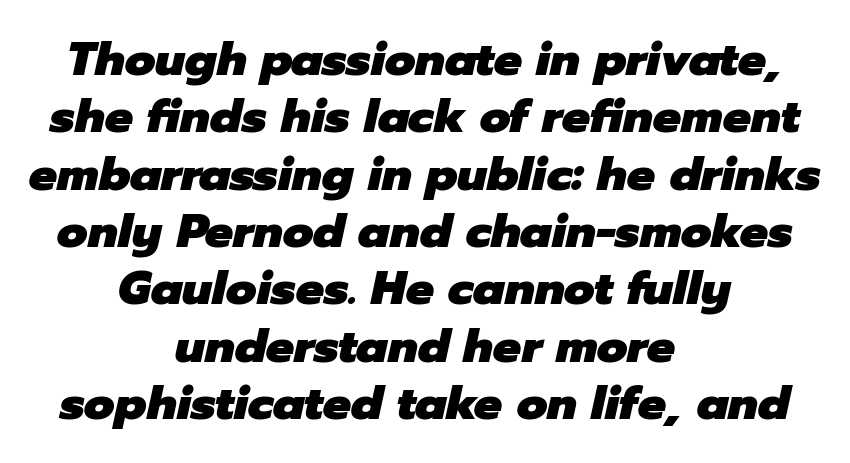
Q: Is the text bold? A: Yes.
Q: Is the text italic (slanted)? A: Yes, it leans right by about 12 degrees.
Q: Is the text underlined? A: No.
Q: How is the paragraph aligned? A: Centered.
Q: Is the spacing between letters normal or unusually wide? A: Normal.
Q: Width (condensed, normal, or wide)? A: Normal.
Q: Stroke contrast? A: Low.
Q: x-height? A: Medium.
Q: Monospaced? A: No.
